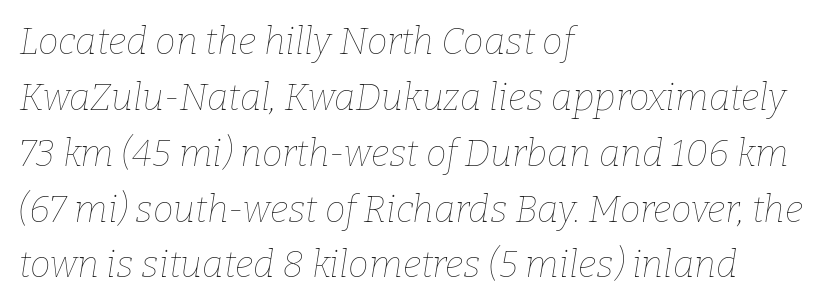
The image shows 37 px thin type, italic (leaning right); set left-aligned, normal line spacing (1.51x), normal letter spacing, not underlined; low stroke contrast and a medium x-height.
